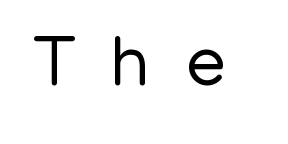
The typeface chosen for these lines omits serifs. The passage shown is typed in a proportional face where columns would drift. Posture: upright roman. Students, note that the glyphs here are deliberately spaced far apart. The face looks like a standard text weight, possibly lighter. The words here are not underlined.
